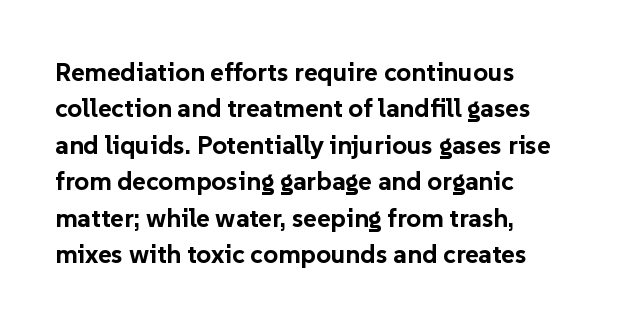
{"italic": "no", "bold": "yes", "underline": "no", "align": "left", "line_spacing": "normal", "line_spacing_ratio": 1.4, "letter_spacing": "normal", "letter_spacing_em": 0.0, "glyph_px": 26}
